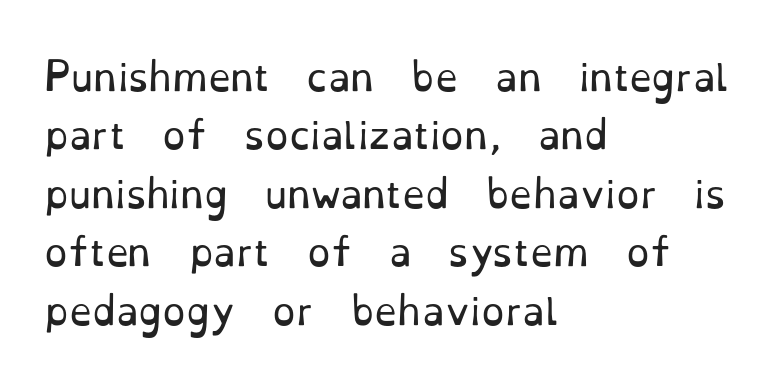
{"italic": "no", "bold": "no", "weight": "regular", "width": "normal", "stroke_contrast": "low", "x_height": "small", "monospaced": "no", "underline": "no", "align": "left", "line_spacing": "normal", "line_spacing_ratio": 1.58, "letter_spacing": "normal", "letter_spacing_em": 0.0, "glyph_px": 37}
